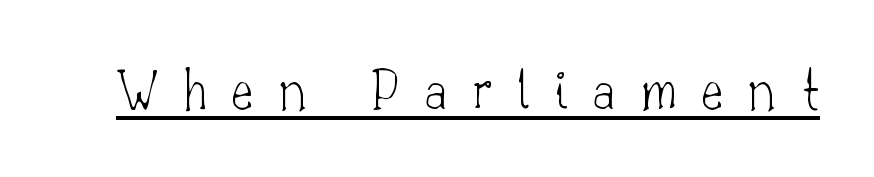
Q: Is the text bold? A: No.
Q: Is the text italic (slanted)? A: No, it is upright.
Q: Is the typeface a serif or a sans-serif typeface? A: Serif.
Q: Is the text underlined? A: Yes.
Q: Is the spacing between letters normal or unusually wide? A: Unusually wide.
Q: Width (condensed, normal, or wide)? A: Normal.
Q: Stroke contrast? A: Low.
Q: x-height? A: Small.
Q: Monospaced? A: No.
